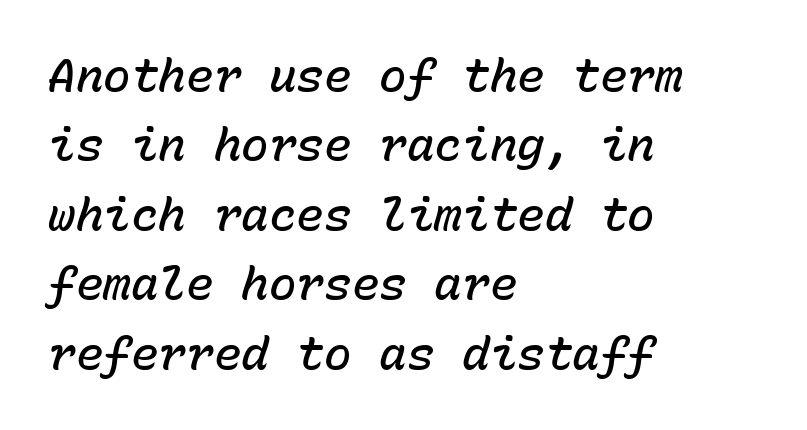
The letters sit at their default tracking, neither squeezed nor spread. These lines are rendered in a fixed-pitch font. The strip under each line holds only bare page. Teacher's note: observe the even left margin — that is flush-left alignment. The strokes are fattened partway — semibold, not bold. It's the slanting kind of type.
